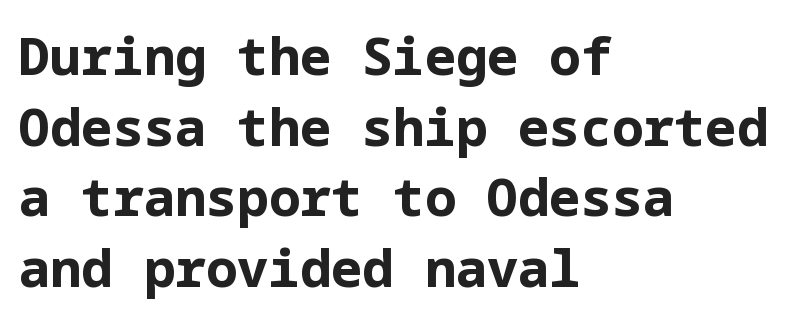
{"serif": "no", "italic": "no", "bold": "yes", "weight": "bold", "width": "normal", "stroke_contrast": "low", "x_height": "medium", "underline": "no", "align": "left", "line_spacing": "normal", "line_spacing_ratio": 1.36, "letter_spacing": "normal", "letter_spacing_em": 0.0, "glyph_px": 52}
